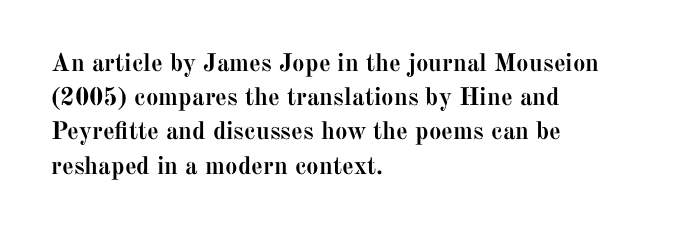
Q: Is the text bold? A: Yes.
Q: Is the text italic (slanted)? A: No, it is upright.
Q: Is the text underlined? A: No.
Q: How is the paragraph aligned? A: Left-aligned.
Q: Is the spacing between letters normal or unusually wide? A: Normal.
Q: Is the spacing between lines tight, normal or loose? A: Normal.
